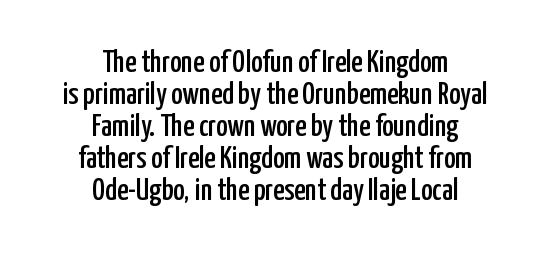
Q: Is the text italic (slanted)? A: No, it is upright.
Q: Is the typeface a serif or a sans-serif typeface? A: Sans-serif.
Q: Is the text underlined? A: No.
Q: How is the paragraph aligned? A: Centered.
Q: Is the spacing between letters normal or unusually wide? A: Normal.
Q: Is the spacing between lines tight, normal or loose? A: Tight.
Q: Width (condensed, normal, or wide)? A: Condensed.
Q: Stroke contrast? A: Low.
Q: x-height? A: Medium.
Q: Monospaced? A: No.
